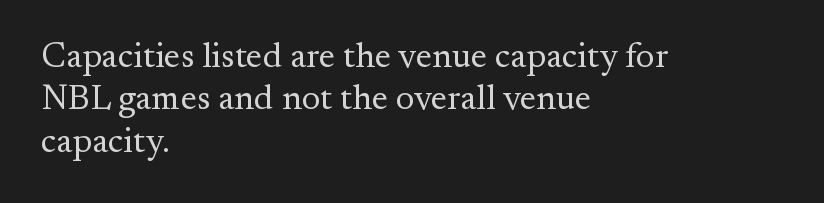
The image shows 35 px regular-weight serif type, upright; set left-aligned, line spacing 1.21x, normal letter spacing, not underlined; medium stroke contrast and a small x-height.
